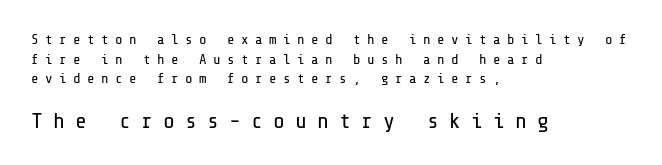
{"italic": "no", "bold": "no", "underline": "no", "align": "left", "line_spacing": "normal", "line_spacing_ratio": 1.41, "letter_spacing": "wide", "letter_spacing_em": 0.46, "larger_block": "second", "size_ratio": 1.57, "glyph_px": 22}
